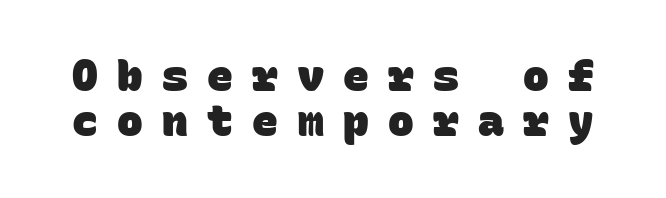
Reading down the column, the eye jumps only a short way to each next line. Weight check: bold — yes, fully. Check where the strokes stop: nothing finishes them off — pure sans. Each letter, wide or thin by design, is forced into the same width here. Students, note that the glyphs here are deliberately spaced far apart. Rule under the text: the space is simply empty.
